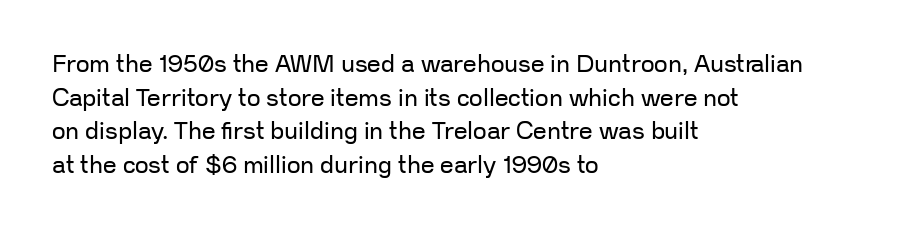
Does the copy run flush right? No — it runs flush left. Does extra space separate the letters? No, they use regular spacing. The letters look calm and open, with moderate or lighter stems. Beneath every word, the page is bare. Normally led — the rows are evenly, conventionally spaced.
